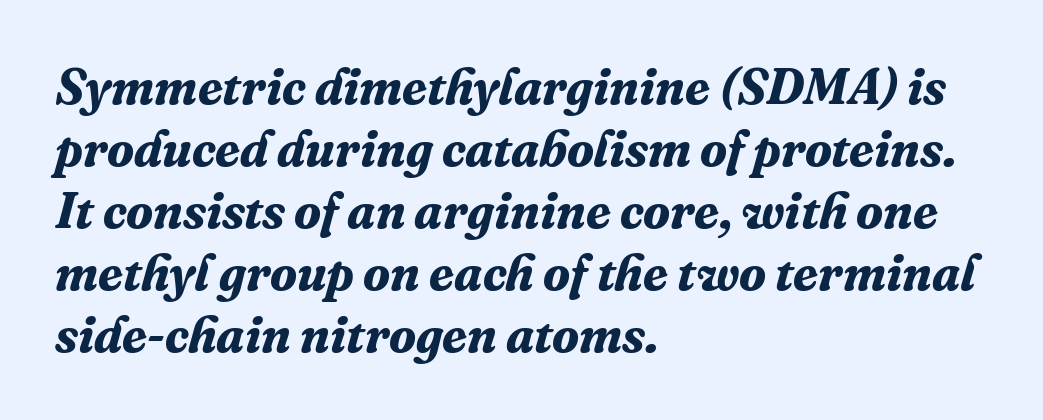
The image shows 50 px bold serif type, italic (leaning right); set left-aligned, line spacing 1.24x, normal letter spacing, not underlined; medium stroke contrast and a medium x-height.
